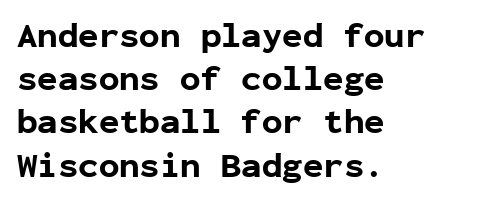
Looks like terminal output: every glyph gets an equal slot. Unlike italic type, these characters show no tilt at all. The space between consecutive lines is moderate. The foot of each line stays bare and open.
